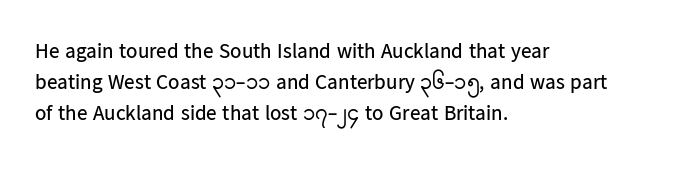
Q: Is the text bold? A: No.
Q: Is the text italic (slanted)? A: No, it is upright.
Q: Is the text underlined? A: No.
Q: How is the paragraph aligned? A: Left-aligned.
Q: Is the spacing between letters normal or unusually wide? A: Normal.
Q: Is the spacing between lines tight, normal or loose? A: Normal.
